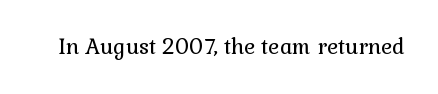
The image shows 21 px text type, upright; set normal letter spacing, not underlined.
